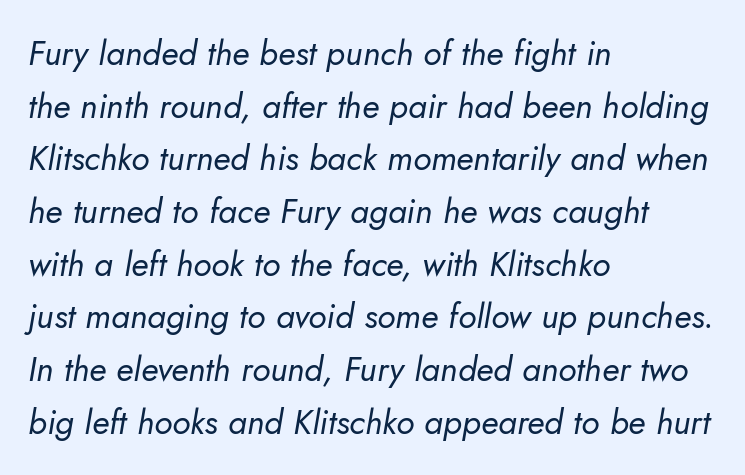
In terms of letterspacing, this is plain default setting. Note the varied advance widths — an 'i' is clearly narrower than an 'm'. The vertical gap from one line to the next is medium. Vertical stems look standard width or narrower in stroke. The paragraph shown leans on its left margin. Rendered with sloped, italic letterforms.
